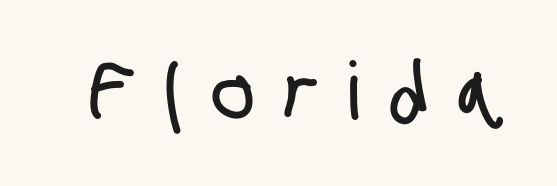
{"serif": "no", "width": "condensed", "stroke_contrast": "low", "x_height": "large", "monospaced": "no", "underline": "no", "letter_spacing": "wide", "letter_spacing_em": 0.39, "glyph_px": 80}
